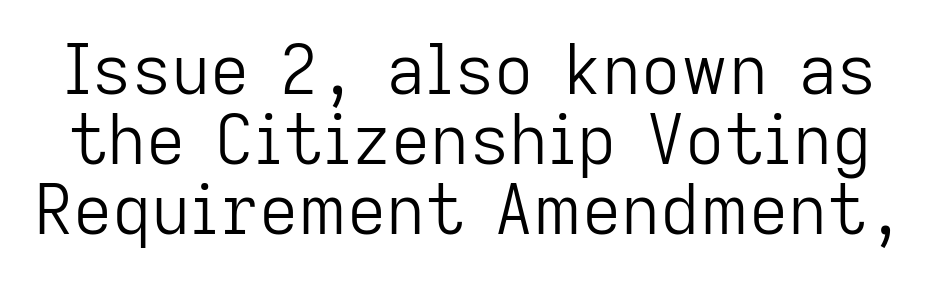
{"serif": "no", "italic": "no", "bold": "no", "weight": "light", "width": "normal", "stroke_contrast": "low", "x_height": "medium", "monospaced": "no", "underline": "no", "line_spacing": "tight", "line_spacing_ratio": 1.03, "letter_spacing": "normal", "letter_spacing_em": 0.0, "glyph_px": 68}
